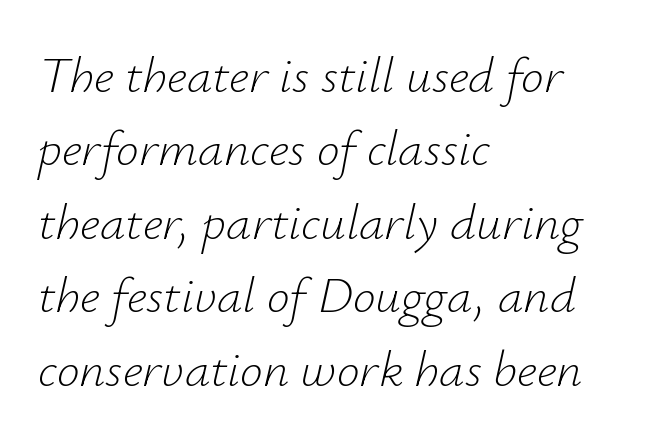
Spacing between characters is what you'd get straight out of the box. Horizontally, the lines are justified to the leading edge only. Unbolded letterforms with no extra heft. Do the characters align in a grid? No, the font is proportional. How would I describe the line gaps? Plain and ordinary.
